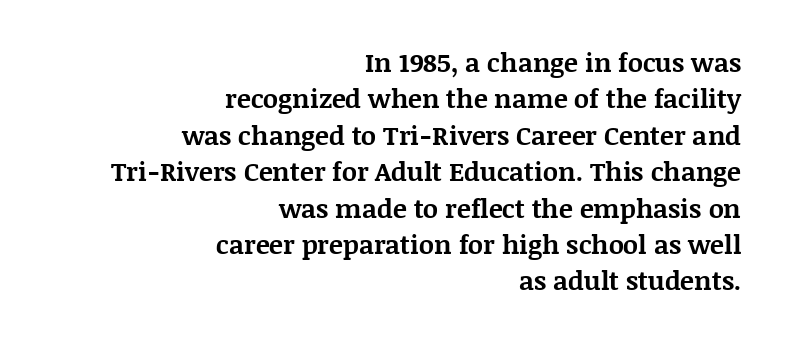
The image shows 26 px bold type, upright; set right-aligned, normal line spacing (1.4x), normal letter spacing, not underlined.
